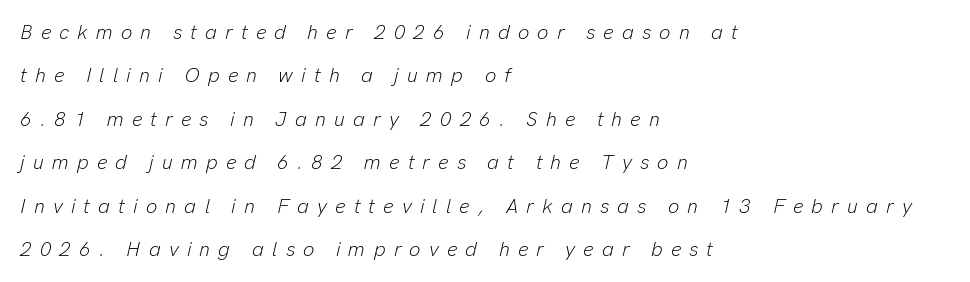
The image shows 20 px text type, italic (leaning right); set left-aligned, loose line spacing (2.17x), unusually wide letter spacing (+0.41 em), not underlined.
